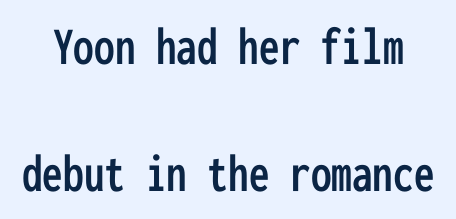
Q: Is the text italic (slanted)? A: No, it is upright.
Q: Is the typeface a serif or a sans-serif typeface? A: Sans-serif.
Q: Is the text underlined? A: No.
Q: Is the spacing between letters normal or unusually wide? A: Normal.
Q: Is the spacing between lines tight, normal or loose? A: Loose.
Q: Width (condensed, normal, or wide)? A: Condensed.
Q: Stroke contrast? A: Low.
Q: x-height? A: Medium.
Q: Monospaced? A: Yes.
